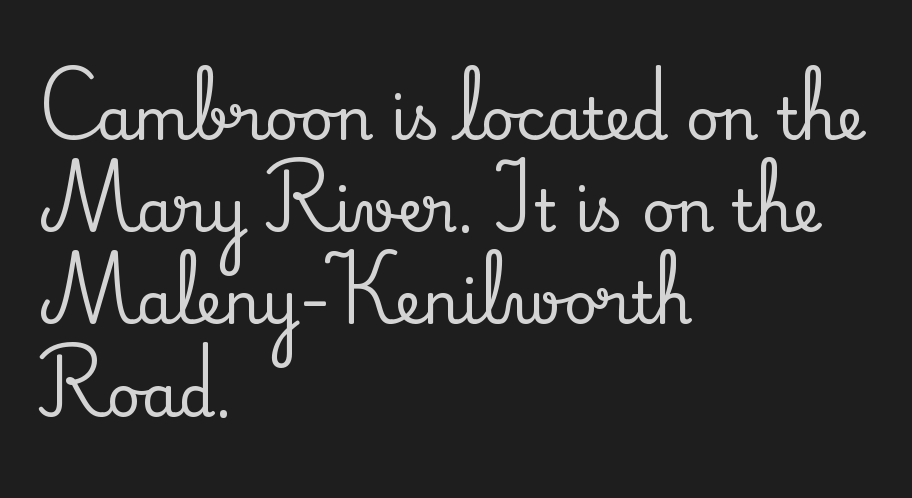
Q: Is the text italic (slanted)? A: No, it is upright.
Q: Is the typeface a serif or a sans-serif typeface? A: Serif.
Q: Is the text underlined? A: No.
Q: How is the paragraph aligned? A: Left-aligned.
Q: Is the spacing between letters normal or unusually wide? A: Normal.
Q: Is the spacing between lines tight, normal or loose? A: Normal.
Q: Width (condensed, normal, or wide)? A: Normal.
Q: Stroke contrast? A: Medium.
Q: x-height? A: Small.
Q: Monospaced? A: No.
